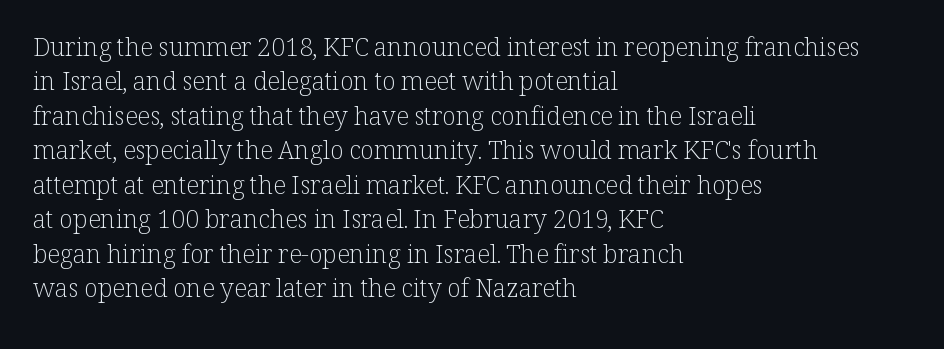
Spacing between characters is what you'd get straight out of the box. The passage shown is not underscored anywhere. The lines in this sample share a left origin and differ only in where they stop. The lines sit at an ordinary, default distance from one another. Is the type heavy? It reads as light-to-regular instead.
